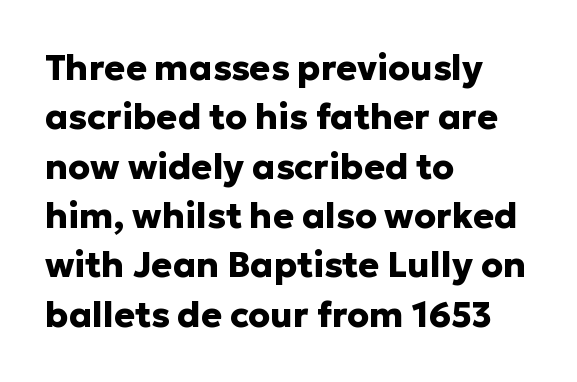
Q: Is the text bold? A: Yes.
Q: Is the text italic (slanted)? A: No, it is upright.
Q: Is the typeface a serif or a sans-serif typeface? A: Sans-serif.
Q: Is the text underlined? A: No.
Q: How is the paragraph aligned? A: Left-aligned.
Q: Is the spacing between letters normal or unusually wide? A: Normal.
Q: Is the spacing between lines tight, normal or loose? A: Normal.
Q: Width (condensed, normal, or wide)? A: Normal.
Q: Stroke contrast? A: Low.
Q: x-height? A: Medium.
Q: Monospaced? A: No.
